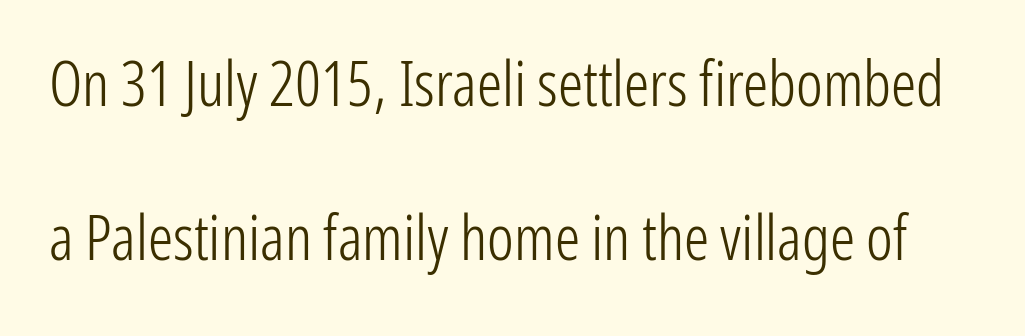
{"serif": "no", "italic": "no", "bold": "no", "weight": "light", "width": "condensed", "stroke_contrast": "low", "x_height": "medium", "monospaced": "no", "underline": "no", "line_spacing": "loose", "line_spacing_ratio": 2.45, "letter_spacing": "normal", "letter_spacing_em": 0.0, "glyph_px": 63}
